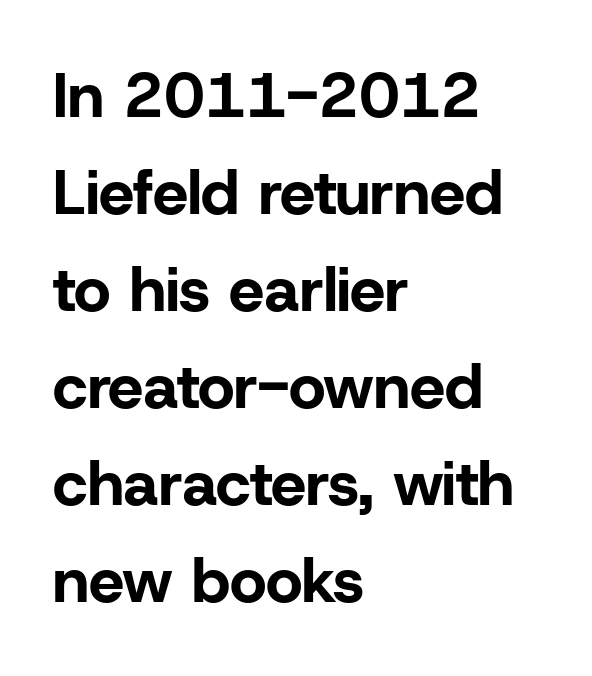
{"serif": "no", "italic": "no", "bold": "yes", "weight": "bold", "width": "normal", "stroke_contrast": "low", "x_height": "medium", "monospaced": "no", "underline": "no", "align": "left", "line_spacing": "normal", "line_spacing_ratio": 1.54, "letter_spacing": "normal", "letter_spacing_em": 0.0, "glyph_px": 63}
